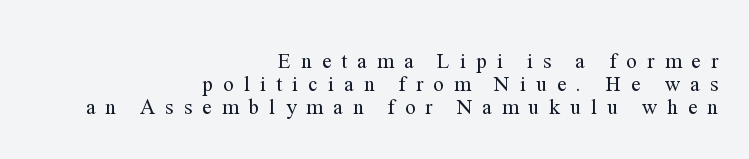
Characters remain perfectly vertical along every line. Summary of vertical rhythm: compact, with narrow interline spacing. One-word summary of the alignment: right. Glance below the letters and you will spot only blank space. This rendering widens character spacing well past its baseline value.
